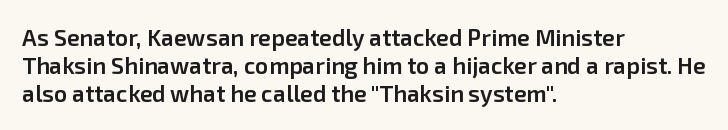
Q: Is the text bold? A: Semi-bold.
Q: Is the text italic (slanted)? A: No, it is upright.
Q: Is the text underlined? A: No.
Q: How is the paragraph aligned? A: Left-aligned.
Q: Is the spacing between letters normal or unusually wide? A: Normal.
